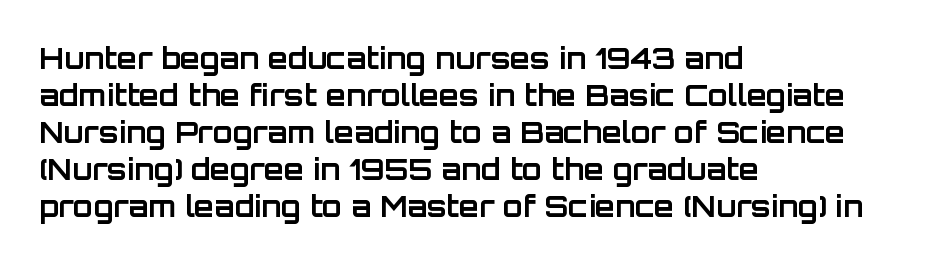
The image shows 29 px bold sans-serif type, upright; set left-aligned, normal line spacing (1.28x), normal letter spacing, not underlined; low stroke contrast and a large x-height.
